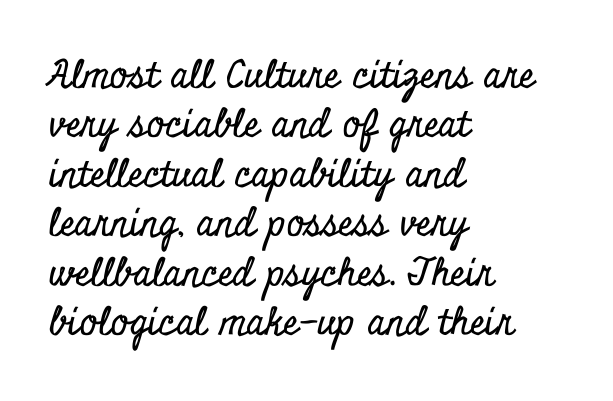
{"serif": "yes", "width": "condensed", "stroke_contrast": "low", "x_height": "small", "monospaced": "no", "underline": "no", "align": "left", "line_spacing": "normal", "line_spacing_ratio": 1.3, "letter_spacing": "normal", "letter_spacing_em": 0.0, "glyph_px": 38}
